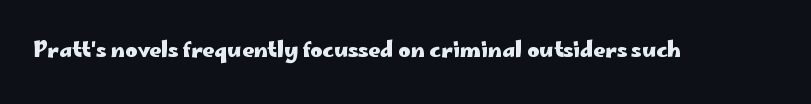
The image shows 21 px bold type, upright; set normal letter spacing, not underlined.
